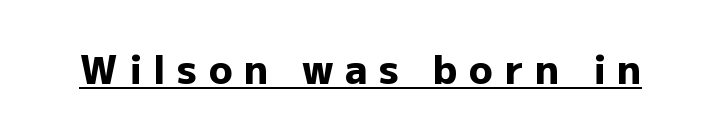
Notice how a bar underscores the lettering throughout. A typesetter would call this proportional, since set widths differ per character. This sample uses an upright cut, with every glyph sitting square on the baseline. You can tell from the bare stems that sans-serif type was used.
